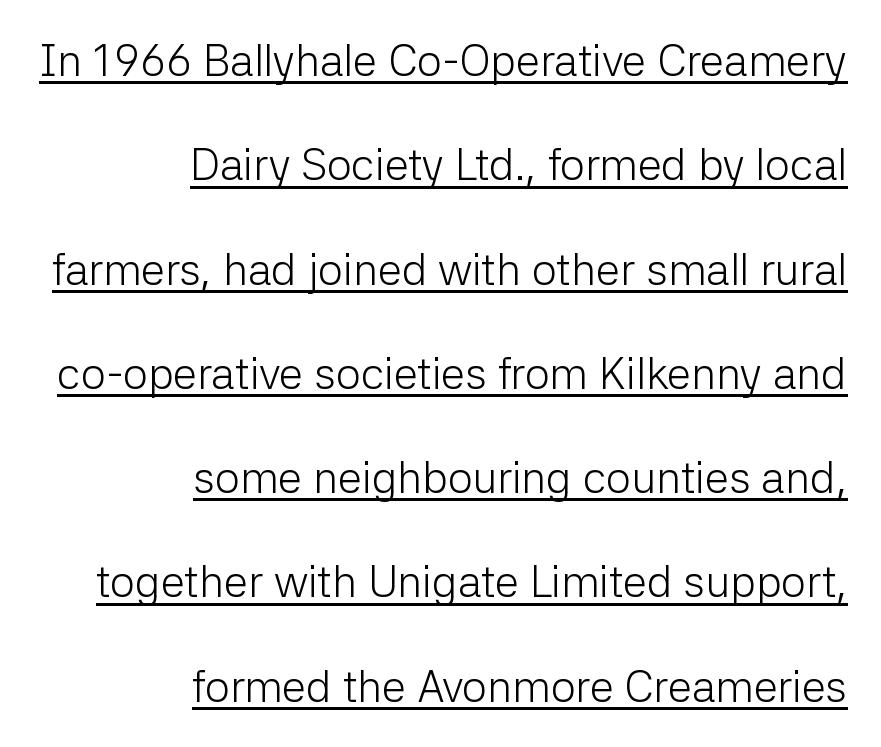
Q: Is the text bold? A: No.
Q: Is the text italic (slanted)? A: No, it is upright.
Q: Is the typeface a serif or a sans-serif typeface? A: Sans-serif.
Q: Is the text underlined? A: Yes.
Q: How is the paragraph aligned? A: Right-aligned.
Q: Is the spacing between letters normal or unusually wide? A: Normal.
Q: Is the spacing between lines tight, normal or loose? A: Loose.
Q: Width (condensed, normal, or wide)? A: Normal.
Q: Stroke contrast? A: Low.
Q: x-height? A: Medium.
Q: Monospaced? A: No.
